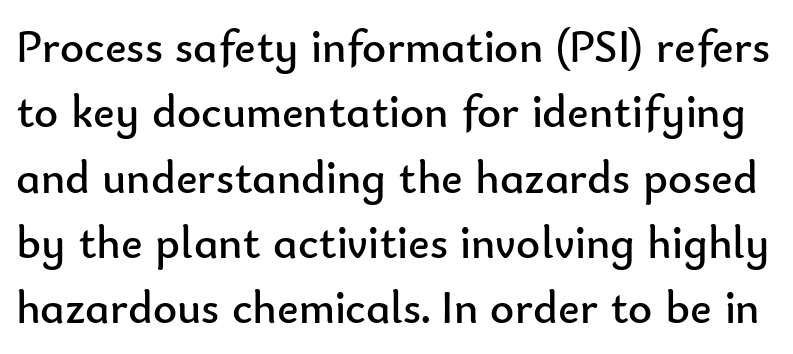
Looks like regular typesetting: each glyph gets only the width it needs. Weight: regular or lighter. Nothing sits at the stroke ends, so this counts as sans-serif. No extra tracking has been applied to these lines. The letters stand straight up with perfectly vertical stems. A typesetter would call this leading conventional body-copy spacing.
